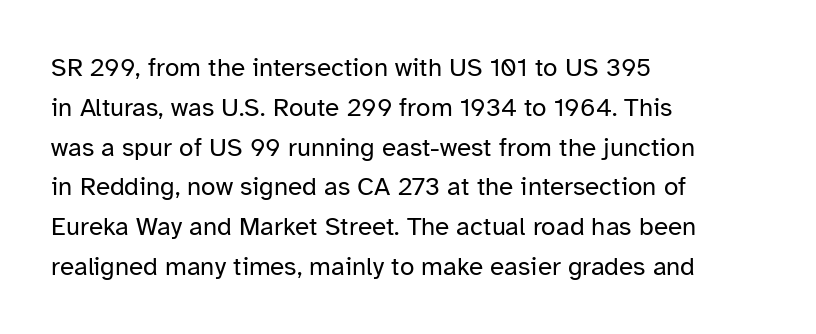
Q: Is the text bold? A: No.
Q: Is the text italic (slanted)? A: No, it is upright.
Q: Is the text underlined? A: No.
Q: How is the paragraph aligned? A: Left-aligned.
Q: Is the spacing between letters normal or unusually wide? A: Normal.
Q: Is the spacing between lines tight, normal or loose? A: Normal.
